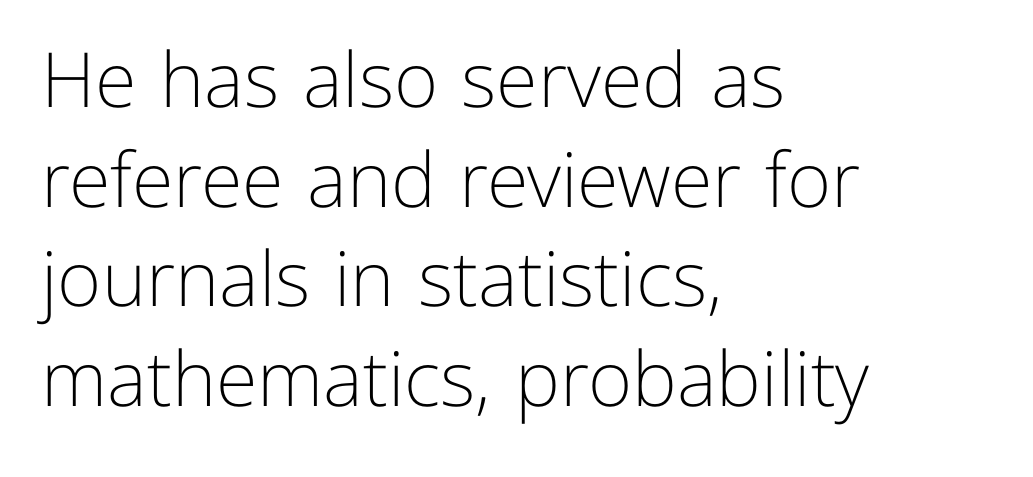
{"serif": "no", "italic": "no", "bold": "no", "weight": "light", "width": "normal", "stroke_contrast": "low", "x_height": "medium", "monospaced": "no", "underline": "no", "align": "left", "line_spacing": "normal", "line_spacing_ratio": 1.31, "letter_spacing": "normal", "letter_spacing_em": 0.0, "glyph_px": 76}
